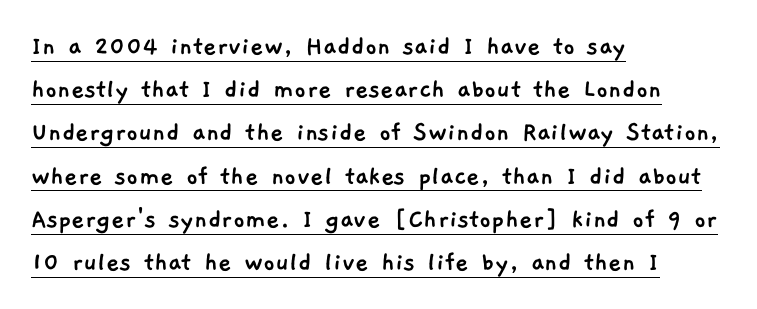
Q: Is the typeface a serif or a sans-serif typeface? A: Sans-serif.
Q: Is the text underlined? A: Yes.
Q: How is the paragraph aligned? A: Left-aligned.
Q: Is the spacing between letters normal or unusually wide? A: Normal.
Q: Is the spacing between lines tight, normal or loose? A: Normal.
Q: Width (condensed, normal, or wide)? A: Normal.
Q: Stroke contrast? A: Low.
Q: x-height? A: Medium.
Q: Monospaced? A: No.
